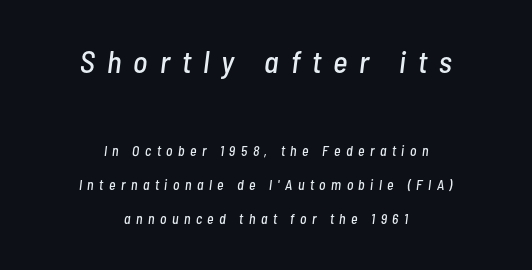
{"italic": "yes", "lean": "right", "slant_degrees": 7, "width": "condensed", "stroke_contrast": "low", "x_height": "medium", "monospaced": "no", "underline": "no", "align": "center", "line_spacing": "loose", "line_spacing_ratio": 2.43, "letter_spacing": "wide", "letter_spacing_em": 0.39, "larger_block": "first", "size_ratio": 2.21, "glyph_px": 31}
